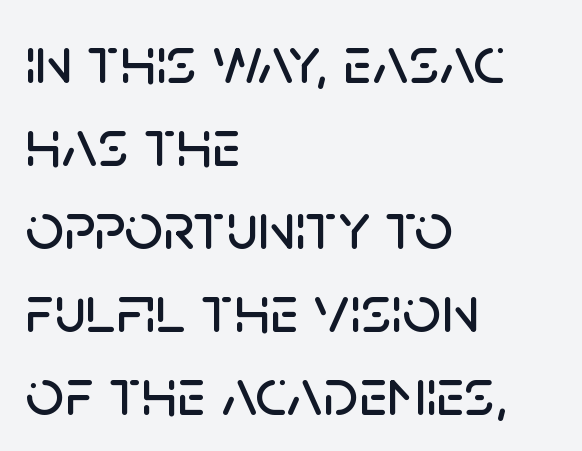
In terms of letterspacing, this is plain default setting. Is the block centered? No — it sits flush against the left margin. The area under the type is left untouched. Serifs: no, the terminals of the letterforms are clean. Here the designer chose a conventional face with non-uniform glyph widths.
